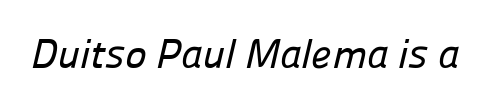
Q: Is the typeface a serif or a sans-serif typeface? A: Sans-serif.
Q: Is the text underlined? A: No.
Q: Is the spacing between letters normal or unusually wide? A: Normal.
Q: Width (condensed, normal, or wide)? A: Normal.
Q: Stroke contrast? A: Low.
Q: x-height? A: Medium.
Q: Monospaced? A: No.
